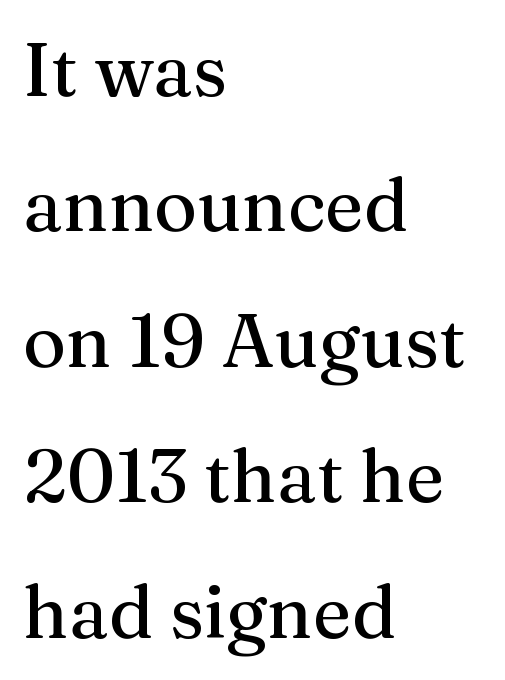
Q: Is the text italic (slanted)? A: No, it is upright.
Q: Is the typeface a serif or a sans-serif typeface? A: Serif.
Q: Is the text underlined? A: No.
Q: How is the paragraph aligned? A: Left-aligned.
Q: Is the spacing between letters normal or unusually wide? A: Normal.
Q: Width (condensed, normal, or wide)? A: Normal.
Q: Stroke contrast? A: Medium.
Q: x-height? A: Medium.
Q: Monospaced? A: No.
